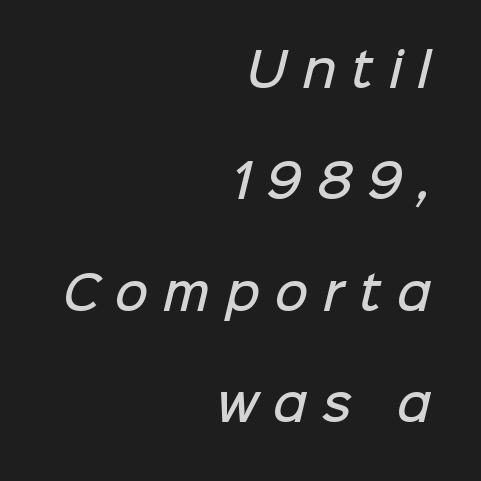
{"serif": "no", "bold": "semi", "weight": "semibold", "width": "normal", "stroke_contrast": "low", "x_height": "medium", "monospaced": "no", "underline": "no", "align": "right", "line_spacing": "loose", "line_spacing_ratio": 2.42, "letter_spacing": "wide", "letter_spacing_em": 0.33, "glyph_px": 46}
